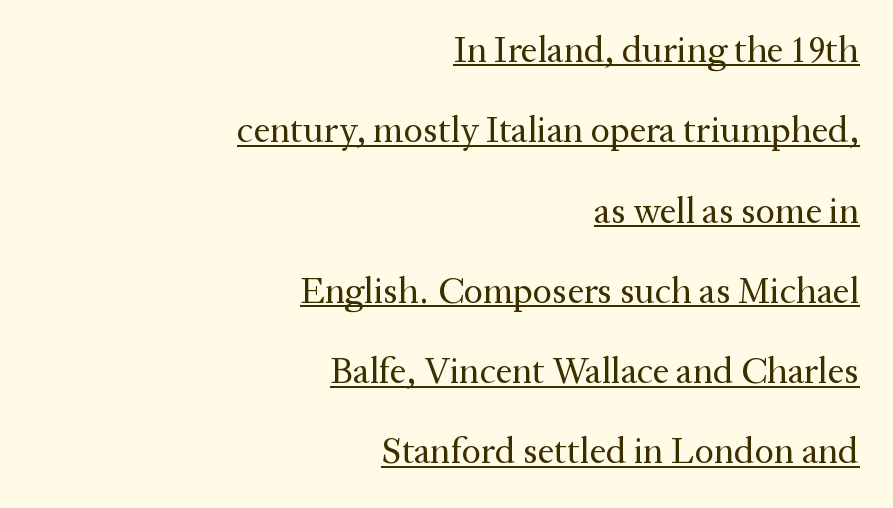
Q: Is the text bold? A: No.
Q: Is the text italic (slanted)? A: No, it is upright.
Q: Is the typeface a serif or a sans-serif typeface? A: Serif.
Q: Is the text underlined? A: Yes.
Q: How is the paragraph aligned? A: Right-aligned.
Q: Is the spacing between letters normal or unusually wide? A: Normal.
Q: Is the spacing between lines tight, normal or loose? A: Loose.
Q: Width (condensed, normal, or wide)? A: Normal.
Q: Stroke contrast? A: Medium.
Q: x-height? A: Medium.
Q: Monospaced? A: No.
